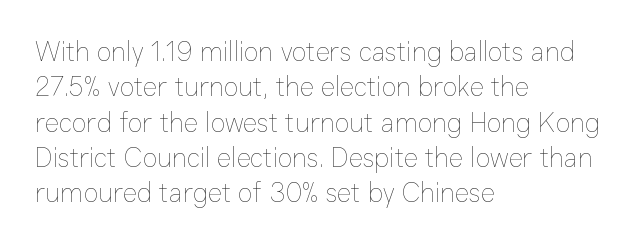
The image shows 27 px text type, upright; set left-aligned, normal line spacing (1.31x), normal letter spacing, not underlined.
